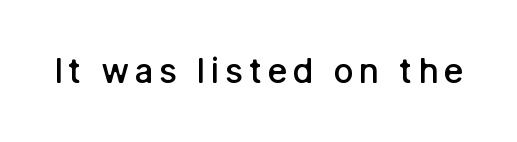
Q: Is the text bold? A: Semi-bold.
Q: Is the text italic (slanted)? A: No, it is upright.
Q: Is the typeface a serif or a sans-serif typeface? A: Sans-serif.
Q: Is the text underlined? A: No.
Q: Width (condensed, normal, or wide)? A: Normal.
Q: Stroke contrast? A: Low.
Q: x-height? A: Medium.
Q: Monospaced? A: No.
